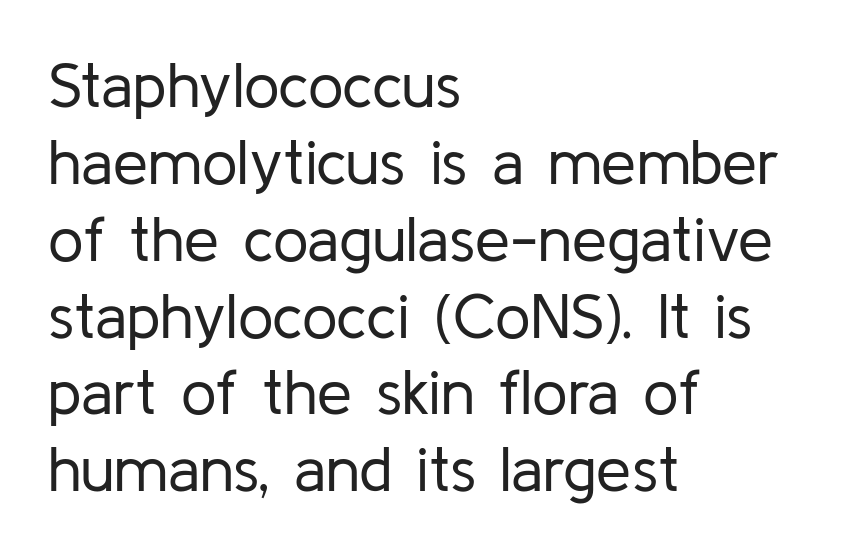
The image shows 63 px regular-weight sans-serif type, upright; set left-aligned, line spacing 1.22x, normal letter spacing, not underlined; low stroke contrast and a medium x-height.
